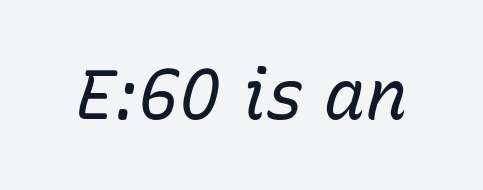
The image shows 69 px regular-weight type, italic (leaning right); set normal letter spacing, not underlined; low stroke contrast and a medium x-height.
